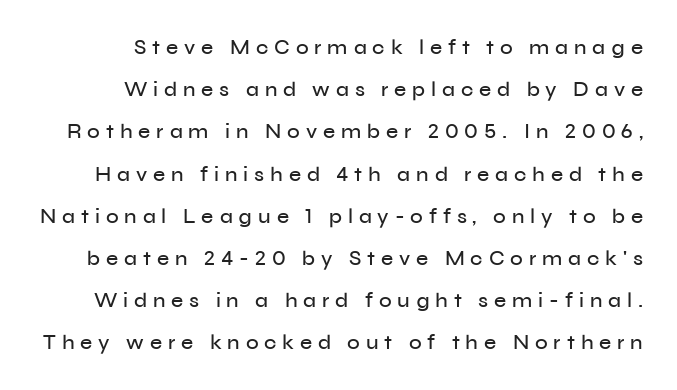
Notice how the stems are strictly vertical — no italics here. The lines are spread far apart with generous leading. How are the letters spaced? Widely, with obvious added tracking. The strip under each line holds only bare page.
